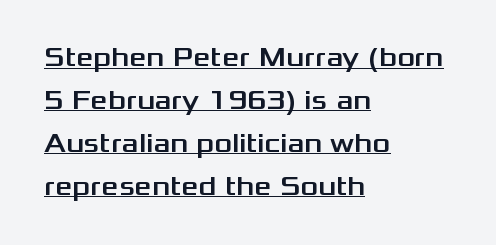
The image shows 27 px text type, upright; set left-aligned, normal line spacing (1.59x), normal letter spacing, underlined.
